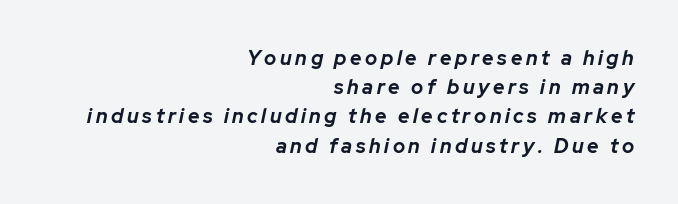
{"italic": "yes", "lean": "right", "slant_degrees": 12, "bold": "yes", "underline": "no", "align": "right", "line_spacing": "normal", "line_spacing_ratio": 1.46, "glyph_px": 20}
